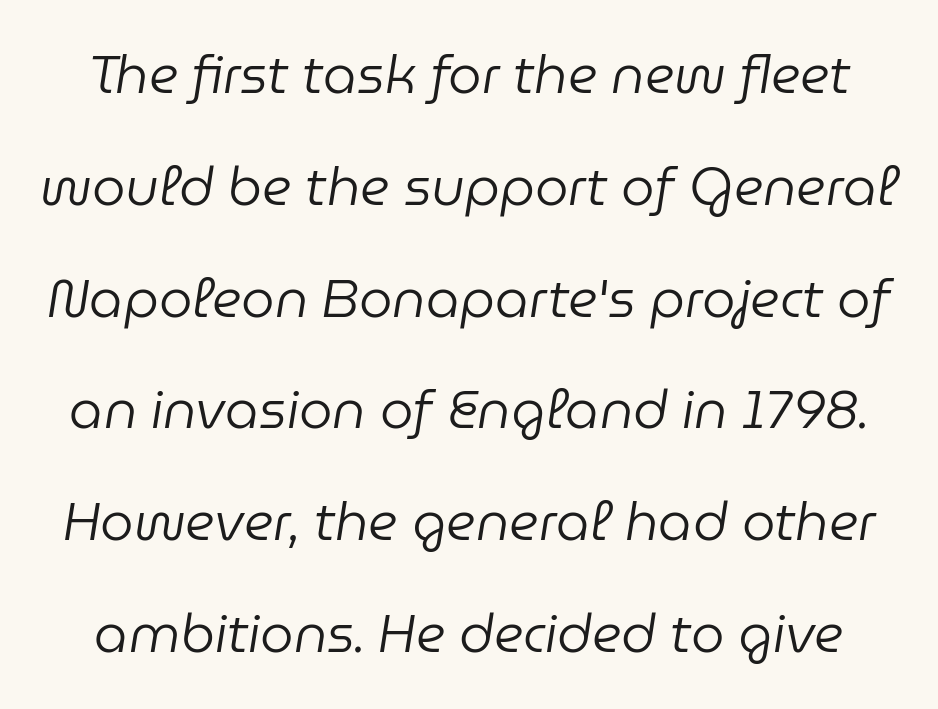
Nobody drew a line under any word here. Is this a heavy cut? Hardly; it is regular or lighter. Vertical spacing — loose. Nobody touched the tracking dial on this one.
